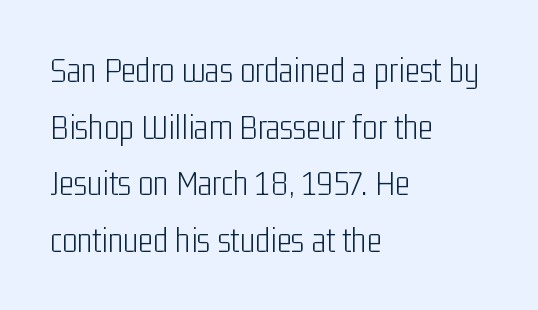
{"serif": "no", "italic": "no", "bold": "no", "weight": "light", "width": "condensed", "stroke_contrast": "low", "x_height": "medium", "monospaced": "no", "underline": "no", "align": "left", "line_spacing": "normal", "line_spacing_ratio": 1.57, "letter_spacing": "normal", "letter_spacing_em": 0.0, "glyph_px": 36}
